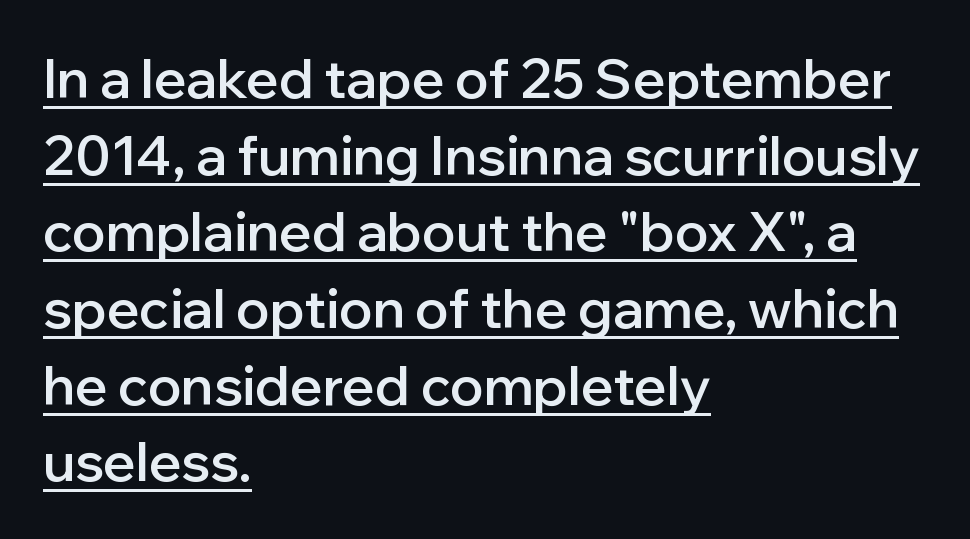
Q: Is the text bold? A: Semi-bold.
Q: Is the text italic (slanted)? A: No, it is upright.
Q: Is the typeface a serif or a sans-serif typeface? A: Sans-serif.
Q: Is the text underlined? A: Yes.
Q: How is the paragraph aligned? A: Left-aligned.
Q: Is the spacing between letters normal or unusually wide? A: Normal.
Q: Is the spacing between lines tight, normal or loose? A: Normal.
Q: Width (condensed, normal, or wide)? A: Normal.
Q: Stroke contrast? A: Low.
Q: x-height? A: Medium.
Q: Monospaced? A: No.
